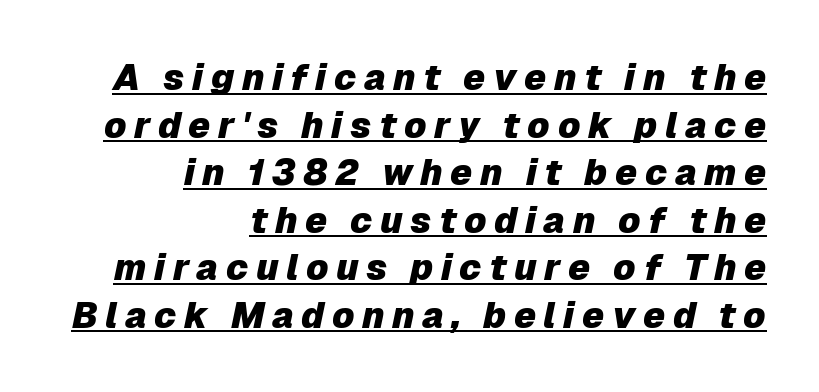
{"italic": "yes", "lean": "right", "slant_degrees": 12, "bold": "yes", "weight": "heavy", "width": "normal", "stroke_contrast": "low", "x_height": "medium", "monospaced": "no", "underline": "yes", "align": "right", "line_spacing": "normal", "line_spacing_ratio": 1.32, "letter_spacing": "wide", "letter_spacing_em": 0.21, "glyph_px": 36}
